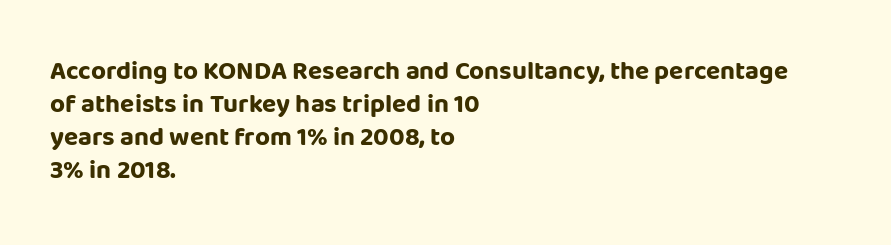
{"italic": "no", "bold": "yes", "underline": "no", "align": "left", "line_spacing": "normal", "line_spacing_ratio": 1.27, "letter_spacing": "normal", "letter_spacing_em": 0.0, "glyph_px": 26}
